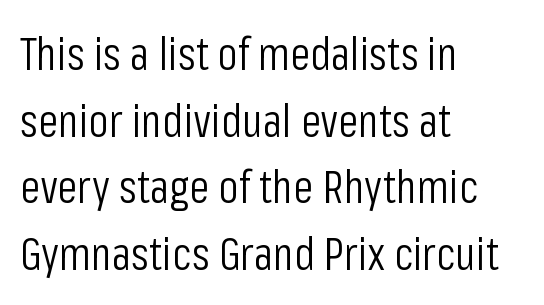
Is the stroke heavy? The answer is a plain regular-or-lighter. Descenders hang freely into open space. Is this a sans? Yes — the strokes have no serifs. Left-aligned paragraph, ragged on the right. This is the regular roman posture of the typeface. Reading down the column, the eye jumps a familiar distance to each next line.
